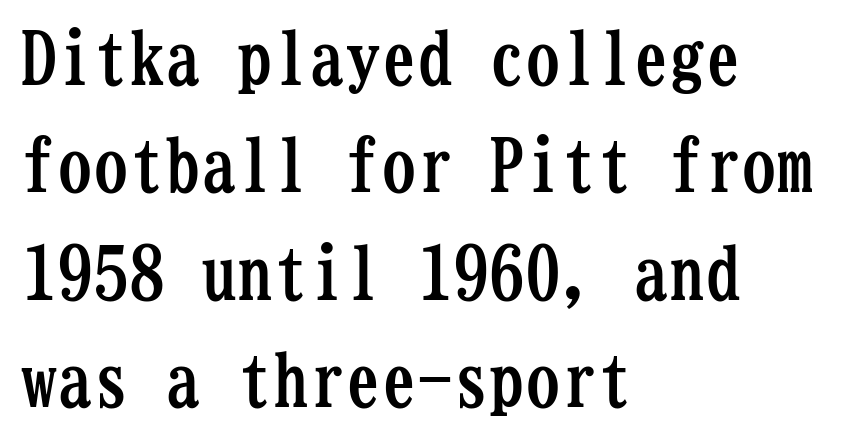
Between one letter and the next there's only the usual sliver of space. Nope, not italic — everything's standing straight. Compared with typical paragraphs, the rows here are spaced about the same. Little horizontal feet cap the strokes, marking this as serif type. Just letters on the line, the space beneath them empty.
